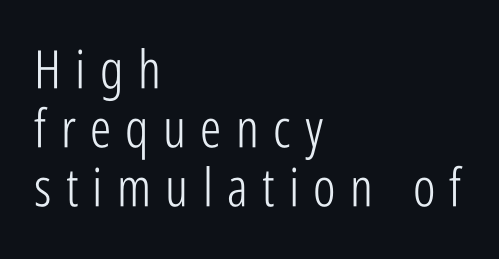
{"serif": "no", "italic": "no", "bold": "no", "weight": "light", "width": "condensed", "stroke_contrast": "low", "x_height": "medium", "monospaced": "no", "underline": "no", "align": "left", "line_spacing": "tight", "line_spacing_ratio": 1.11, "letter_spacing": "wide", "letter_spacing_em": 0.27, "glyph_px": 53}
